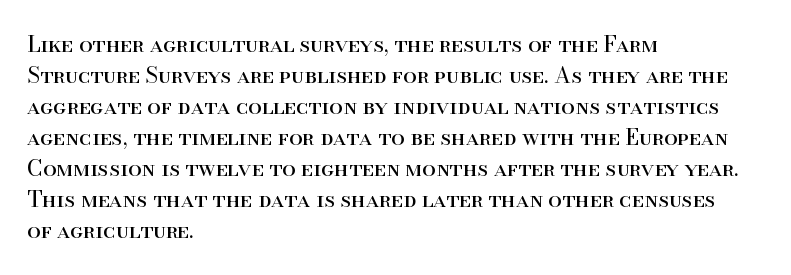
The words here are not underlined. Default kerning and tracking; the words read as compact shapes. The paragraph shown leans on its left margin. Posture: straight, roman, zero tilt. Vertical stems look standard width or narrower in stroke. Vertical spacing — default.
